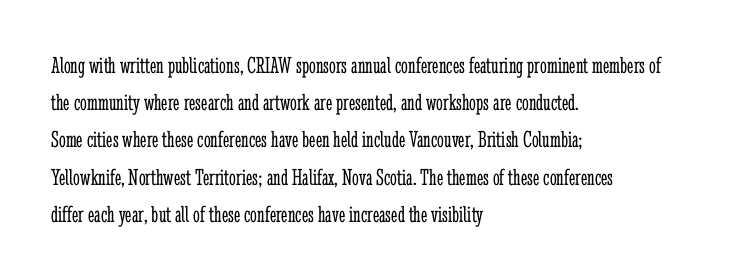
Q: Is the text bold? A: No.
Q: Is the text italic (slanted)? A: No, it is upright.
Q: Is the text underlined? A: No.
Q: How is the paragraph aligned? A: Left-aligned.
Q: Is the spacing between letters normal or unusually wide? A: Normal.
Q: Is the spacing between lines tight, normal or loose? A: Normal.
